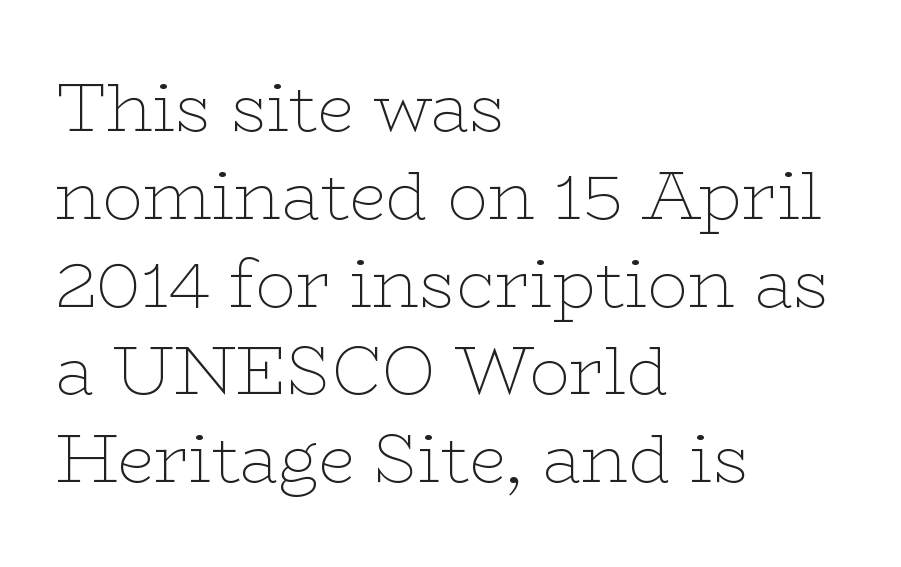
Vertically, the passage feels balanced, rows spaced as you'd expect. These lines are set flush left with a ragged right edge. The typeface chosen for these lines features serifs. This sample uses plain, unmodified letter spacing. A typesetter would call this proportional, since set widths differ per character.
